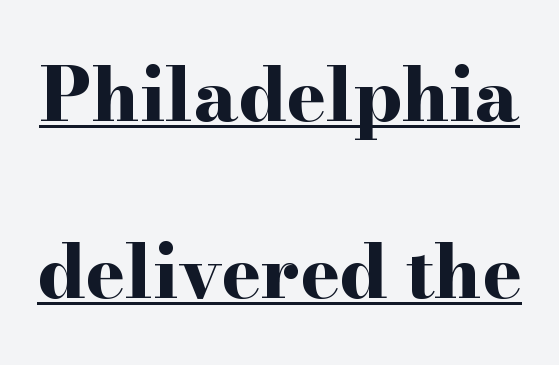
{"serif": "yes", "italic": "no", "bold": "yes", "weight": "bold", "width": "wide", "stroke_contrast": "high", "x_height": "small", "monospaced": "no", "underline": "yes", "line_spacing": "loose", "line_spacing_ratio": 2.39, "letter_spacing": "normal", "letter_spacing_em": 0.0, "glyph_px": 74}
